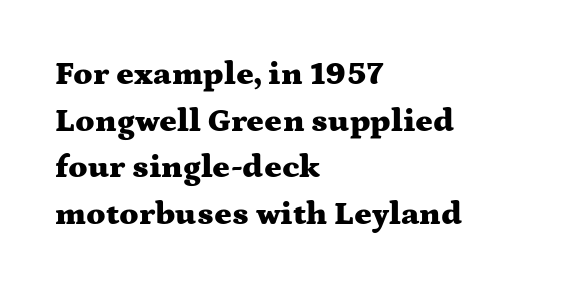
Q: Is the text bold? A: Yes.
Q: Is the text italic (slanted)? A: No, it is upright.
Q: Is the typeface a serif or a sans-serif typeface? A: Serif.
Q: Is the text underlined? A: No.
Q: How is the paragraph aligned? A: Left-aligned.
Q: Is the spacing between letters normal or unusually wide? A: Normal.
Q: Is the spacing between lines tight, normal or loose? A: Normal.
Q: Width (condensed, normal, or wide)? A: Wide.
Q: Stroke contrast? A: Medium.
Q: x-height? A: Medium.
Q: Monospaced? A: No.
